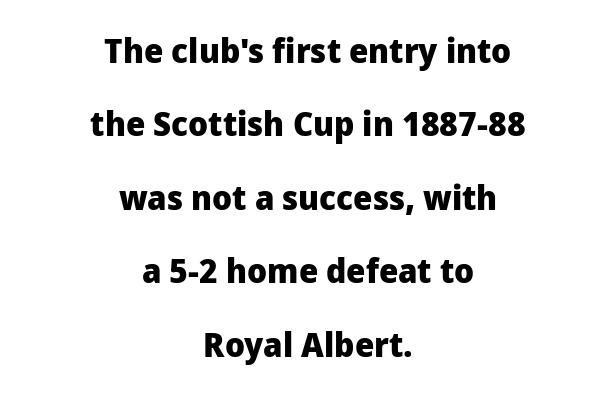
{"serif": "no", "italic": "no", "bold": "yes", "weight": "heavy", "width": "normal", "stroke_contrast": "low", "x_height": "medium", "monospaced": "no", "underline": "no", "align": "center", "line_spacing": "loose", "line_spacing_ratio": 2.16, "letter_spacing": "normal", "letter_spacing_em": 0.0, "glyph_px": 34}
